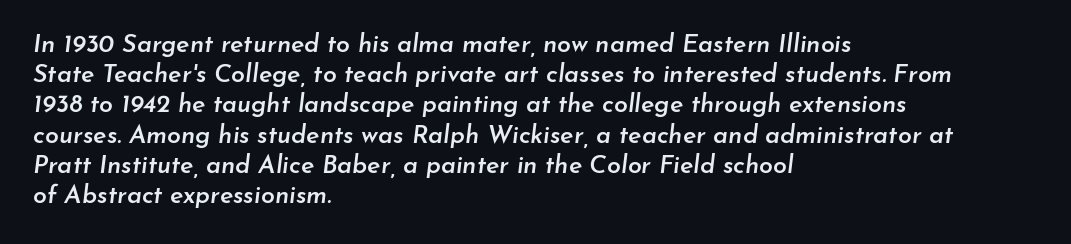
Underlining? Definitely not there. Semibold letterforms, between regular and bold. This rendering uses left alignment, leaving the right contour irregular. Standard letterfit; no display-style spreading of the glyphs. Yep, that's italic — everything's leaning.
